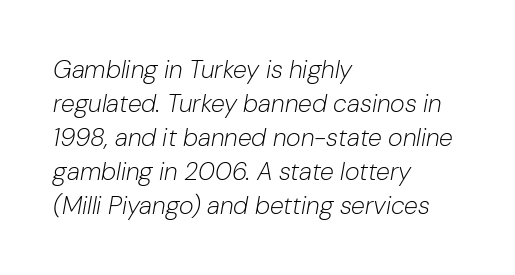
The image shows 25 px text type, italic (leaning right); set left-aligned, normal line spacing (1.36x), normal letter spacing, not underlined.
